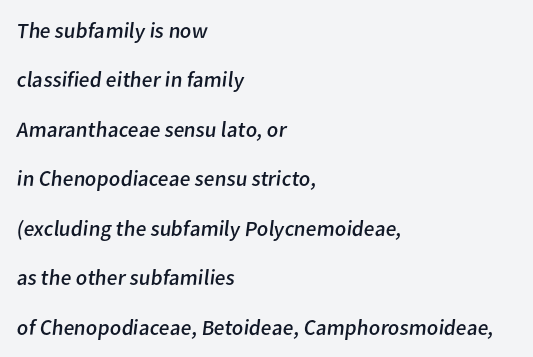
If you drew a ruler down the left edge, every line would touch it. Has an underline been added? It has not. Compared with a typical body face, this is equally light or lighter still. Is the letter spacing exaggerated? No — it looks like the ordinary default.
